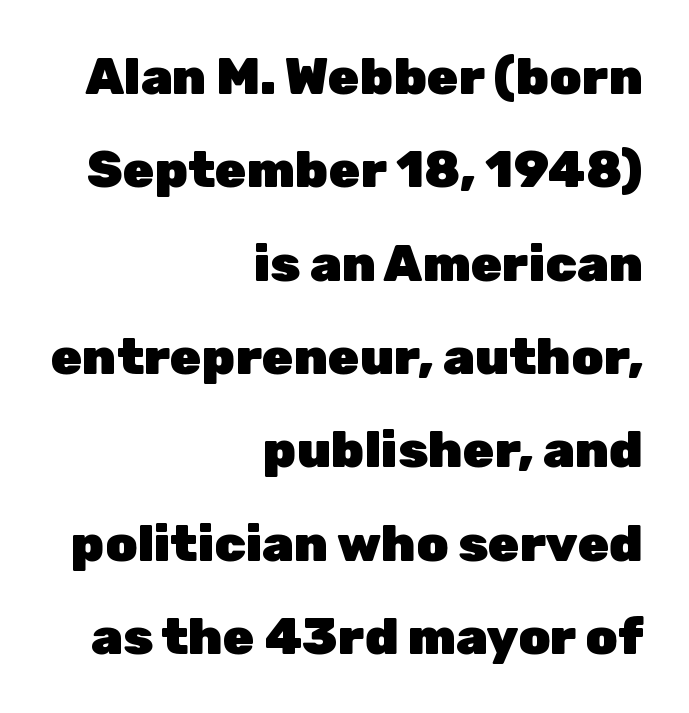
Only glyphs here, with clear space below each row. These lines stack with their right ends in a neat column. These lines are rendered in a variable-pitch font. Is the type bold? Yes — the strokes are clearly thick and heavy. Short note: letters normally spaced.
